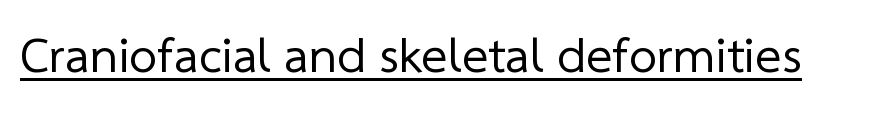
The image shows 50 px regular-weight sans-serif type; set normal letter spacing, underlined; low stroke contrast and a medium x-height.
